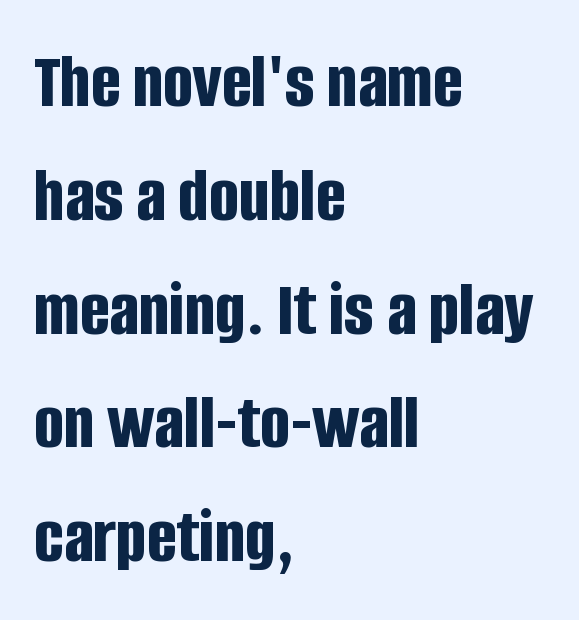
The image shows 79 px bold, condensed sans-serif type, upright; set left-aligned, normal line spacing (1.44x), normal letter spacing, not underlined; low stroke contrast and a large x-height.
